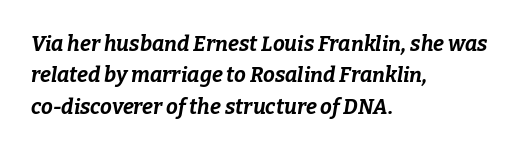
Q: Is the text bold? A: Yes.
Q: Is the text italic (slanted)? A: Yes, it leans right by about 9 degrees.
Q: Is the text underlined? A: No.
Q: How is the paragraph aligned? A: Left-aligned.
Q: Is the spacing between letters normal or unusually wide? A: Normal.
Q: Is the spacing between lines tight, normal or loose? A: Normal.
